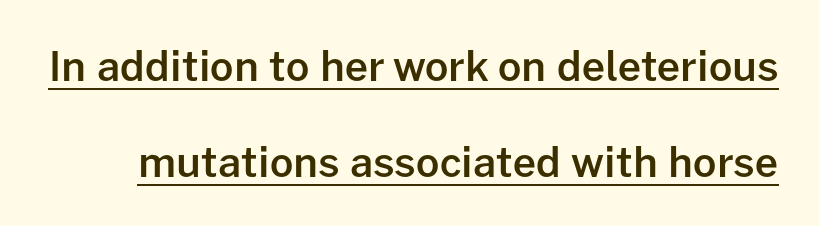
The image shows 41 px semibold sans-serif type, upright; set loose line spacing (2.34x), normal letter spacing, underlined; low stroke contrast and a medium x-height.
